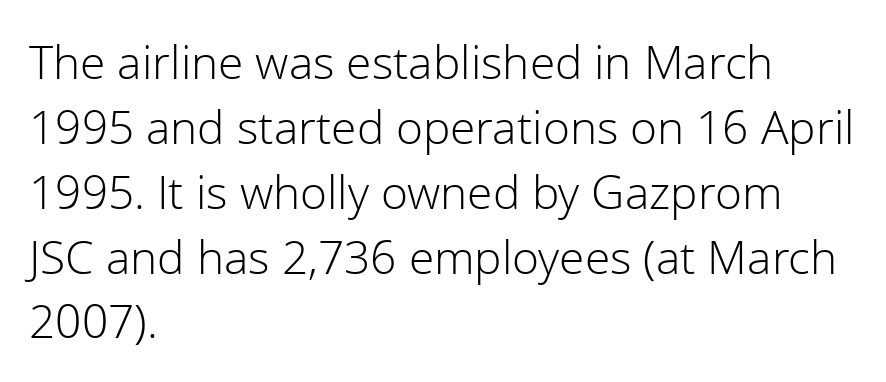
The image shows 46 px light sans-serif type, upright; set left-aligned, normal line spacing (1.41x), normal letter spacing, not underlined; a medium x-height.
